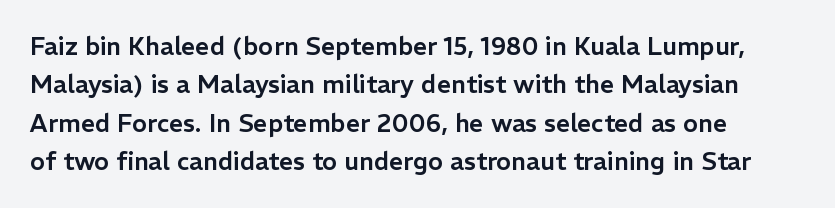
Q: Is the text italic (slanted)? A: No, it is upright.
Q: Is the text underlined? A: No.
Q: How is the paragraph aligned? A: Left-aligned.
Q: Is the spacing between letters normal or unusually wide? A: Normal.
Q: Is the spacing between lines tight, normal or loose? A: Normal.
